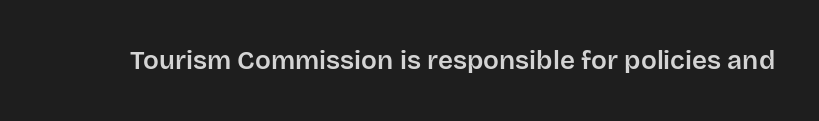
{"italic": "no", "underline": "no", "letter_spacing": "normal", "letter_spacing_em": 0.0, "glyph_px": 26}
